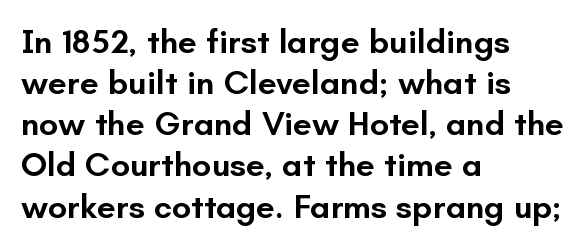
Q: Is the text bold? A: Semi-bold.
Q: Is the text italic (slanted)? A: No, it is upright.
Q: Is the typeface a serif or a sans-serif typeface? A: Sans-serif.
Q: Is the text underlined? A: No.
Q: How is the paragraph aligned? A: Left-aligned.
Q: Is the spacing between letters normal or unusually wide? A: Normal.
Q: Width (condensed, normal, or wide)? A: Normal.
Q: Stroke contrast? A: Low.
Q: x-height? A: Small.
Q: Monospaced? A: No.
